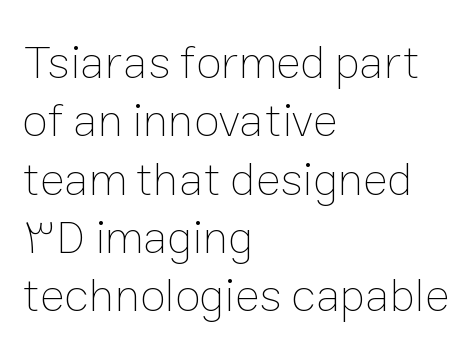
Honestly, there is no underline to notice here at all. Visually the block forms a straight wall on the left and a jagged coastline on the right. No heavy texture on the line: the type isn't bold. This rendering leaves character spacing at its baseline value. It's the straight-up-and-down kind of type.
